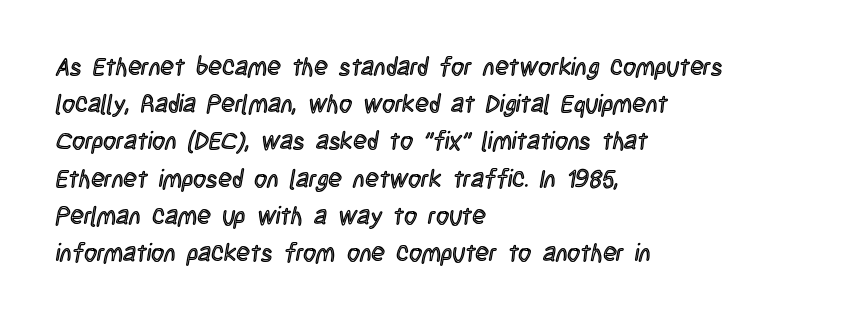
{"underline": "no", "align": "left", "line_spacing": "normal", "line_spacing_ratio": 1.49, "letter_spacing": "normal", "letter_spacing_em": 0.0, "glyph_px": 25}
